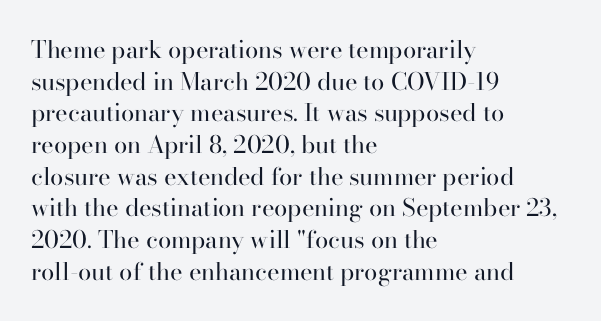
The image shows 24 px text type, upright; set left-aligned, normal line spacing (1.32x), normal letter spacing, not underlined.
